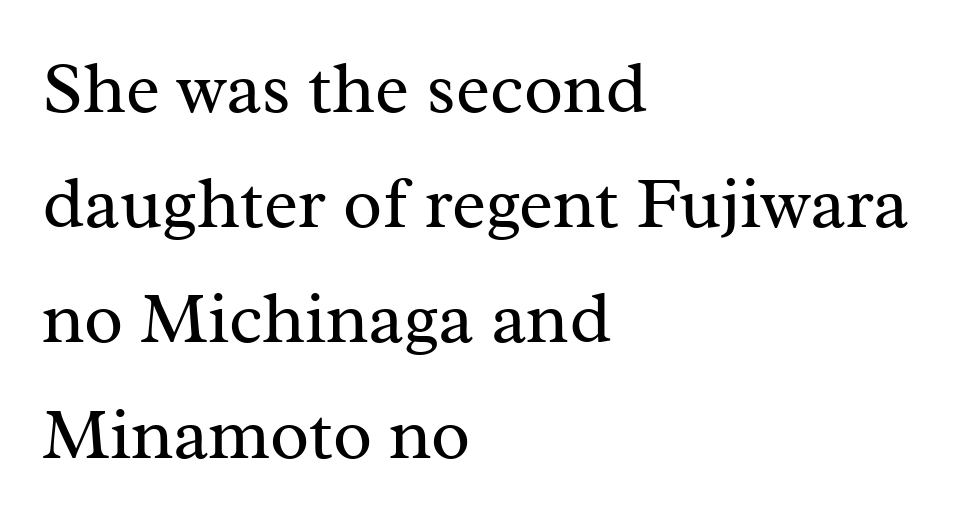
{"serif": "yes", "italic": "no", "bold": "no", "weight": "regular", "width": "normal", "stroke_contrast": "medium", "x_height": "medium", "monospaced": "no", "underline": "no", "align": "left", "line_spacing": "normal", "line_spacing_ratio": 1.6, "letter_spacing": "normal", "letter_spacing_em": 0.0, "glyph_px": 72}
